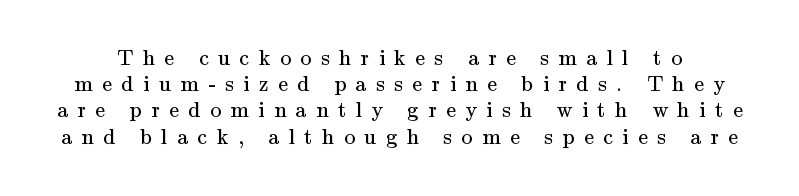
The image shows 22 px text type, upright; set line spacing 1.19x, unusually wide letter spacing (+0.43 em), not underlined.
